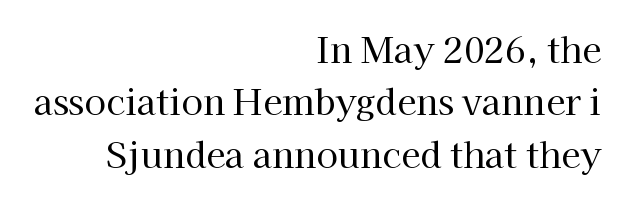
No italicization has been applied; the sample stays upright. This block has exactly the height ordinary leading produces. The letterforms sit at book weight or below. Little horizontal feet cap the strokes, marking this as serif type.
